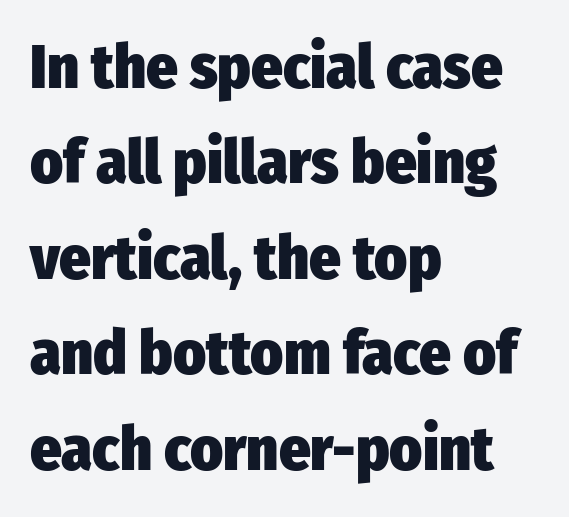
{"serif": "no", "italic": "no", "bold": "yes", "weight": "heavy", "width": "condensed", "stroke_contrast": "low", "x_height": "medium", "monospaced": "no", "underline": "no", "align": "left", "line_spacing": "normal", "line_spacing_ratio": 1.54, "letter_spacing": "normal", "letter_spacing_em": 0.0, "glyph_px": 62}
